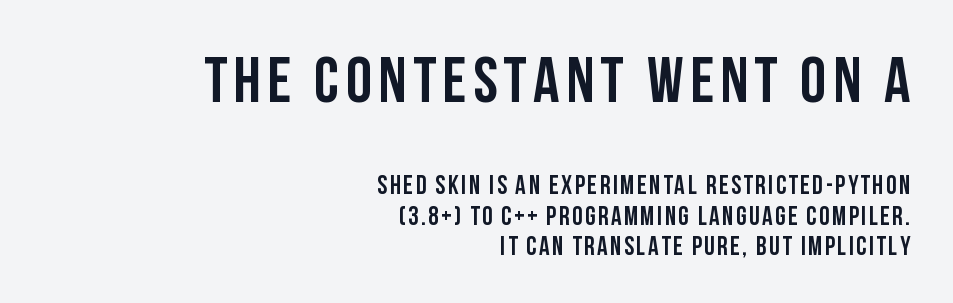
{"serif": "no", "italic": "no", "width": "condensed", "stroke_contrast": "low", "x_height": "large", "monospaced": "no", "underline": "no", "align": "right", "line_spacing_ratio": 1.16, "larger_block": "first", "size_ratio": 2.5, "glyph_px": 65}
